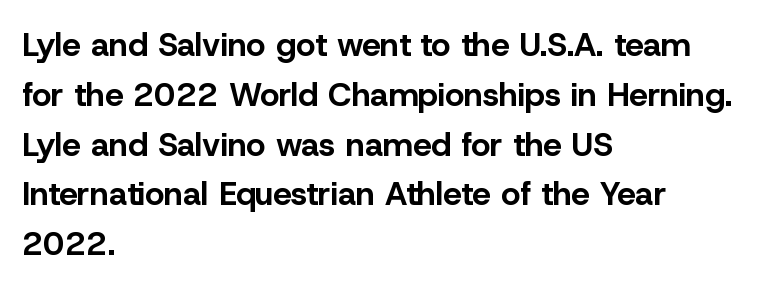
Q: Is the text bold? A: Yes.
Q: Is the text italic (slanted)? A: No, it is upright.
Q: Is the typeface a serif or a sans-serif typeface? A: Sans-serif.
Q: Is the text underlined? A: No.
Q: How is the paragraph aligned? A: Left-aligned.
Q: Is the spacing between letters normal or unusually wide? A: Normal.
Q: Is the spacing between lines tight, normal or loose? A: Normal.
Q: Width (condensed, normal, or wide)? A: Normal.
Q: Stroke contrast? A: Low.
Q: x-height? A: Medium.
Q: Monospaced? A: No.
